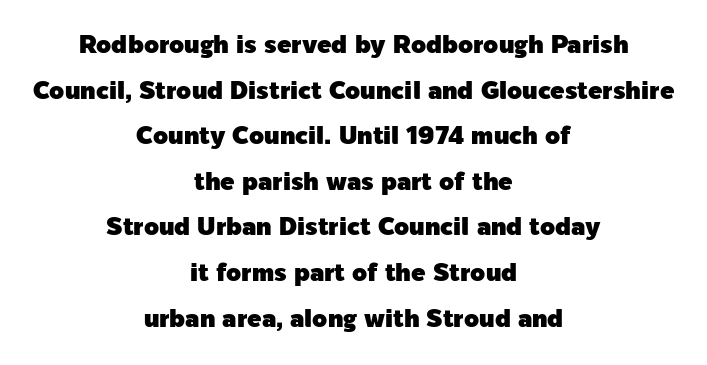
Q: Is the text italic (slanted)? A: No, it is upright.
Q: Is the text underlined? A: No.
Q: How is the paragraph aligned? A: Centered.
Q: Is the spacing between letters normal or unusually wide? A: Normal.
Q: Is the spacing between lines tight, normal or loose? A: Loose.
